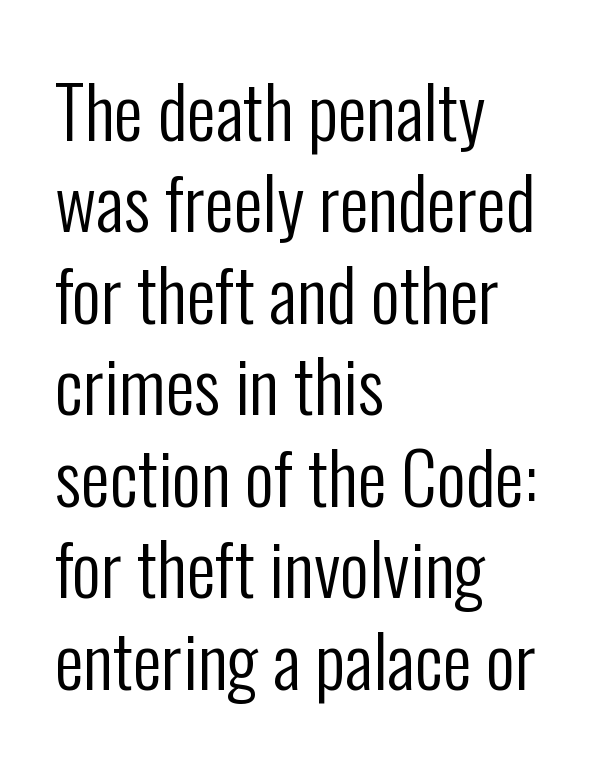
Q: Is the text bold? A: No.
Q: Is the text italic (slanted)? A: No, it is upright.
Q: Is the typeface a serif or a sans-serif typeface? A: Sans-serif.
Q: Is the text underlined? A: No.
Q: How is the paragraph aligned? A: Left-aligned.
Q: Is the spacing between letters normal or unusually wide? A: Normal.
Q: Is the spacing between lines tight, normal or loose? A: Normal.
Q: Width (condensed, normal, or wide)? A: Condensed.
Q: Stroke contrast? A: Low.
Q: x-height? A: Medium.
Q: Monospaced? A: No.
